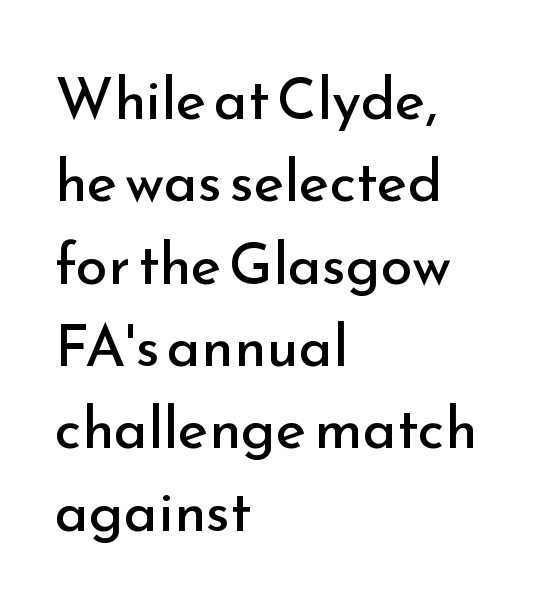
The image shows 58 px regular-weight sans-serif type, upright; set left-aligned, normal line spacing (1.42x), normal letter spacing, not underlined; low stroke contrast and a small x-height.
